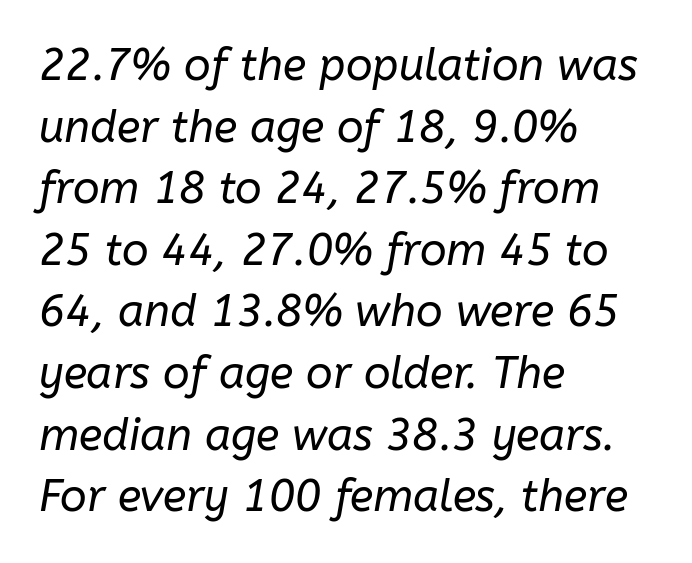
The image shows 44 px regular-weight type, italic (leaning right); set left-aligned, normal line spacing (1.4x), normal letter spacing, not underlined; low stroke contrast and a medium x-height.
